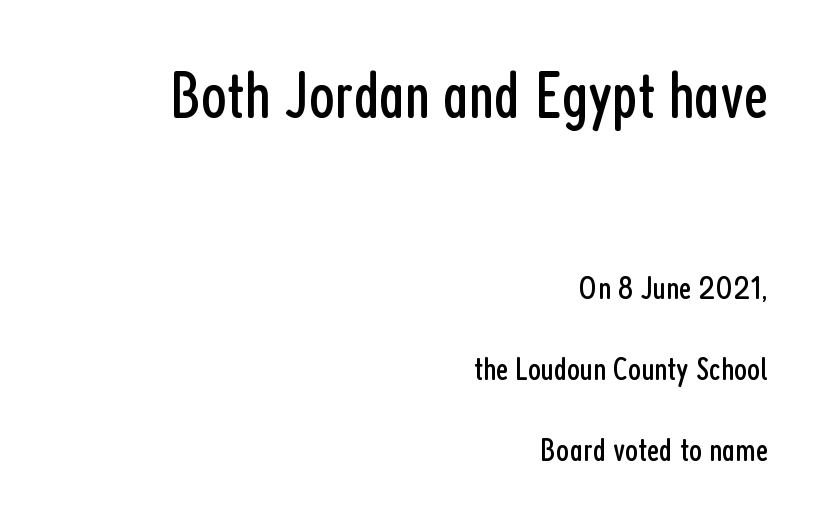
Q: Is the text bold? A: No.
Q: Is the text italic (slanted)? A: No, it is upright.
Q: Is the typeface a serif or a sans-serif typeface? A: Sans-serif.
Q: Is the text underlined? A: No.
Q: How is the paragraph aligned? A: Right-aligned.
Q: Is the spacing between letters normal or unusually wide? A: Normal.
Q: Is the spacing between lines tight, normal or loose? A: Loose.
Q: Which block of text is set in a larger size, the first (top) or the second (bottom)? A: The first (top) one.
Q: Width (condensed, normal, or wide)? A: Condensed.
Q: Stroke contrast? A: Low.
Q: x-height? A: Medium.
Q: Monospaced? A: No.
